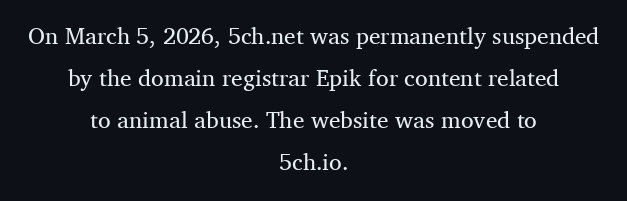
Letter spacing: default. Weight class: somewhere from thin through regular. Bare-footed words on every line. You can tell it's not italic because the verticals are truly vertical. Centered paragraph, ragged on both sides.
